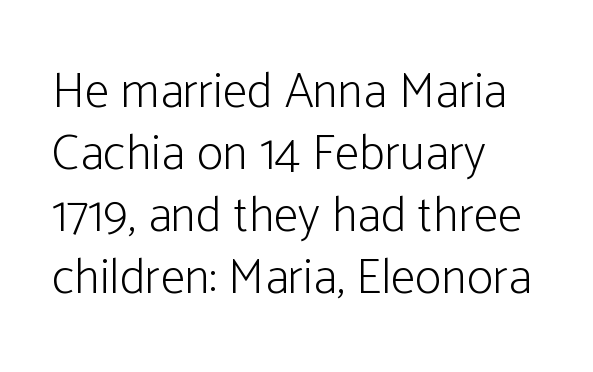
The image shows 50 px light, condensed sans-serif type, upright; set left-aligned, line spacing 1.24x, normal letter spacing, not underlined; low stroke contrast and a medium x-height.
